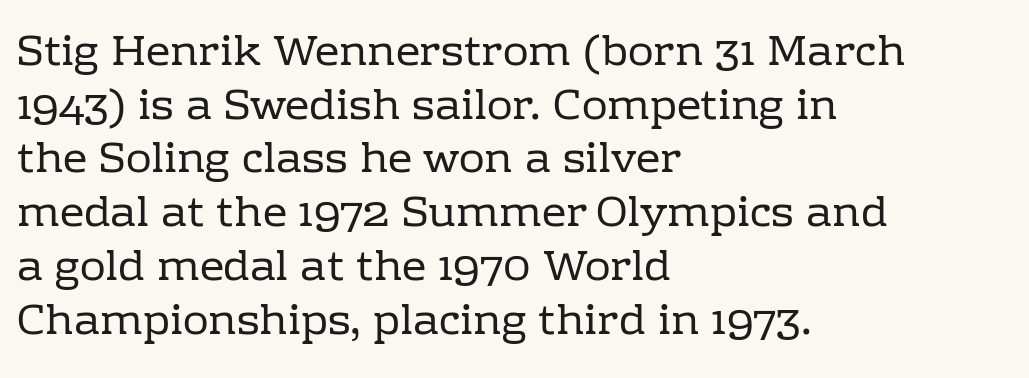
The horizontal fit of the characters is conventional and even. This rendering employs a face with finishing strokes, i.e., a serif. The axis of the letterforms is exactly vertical. The space between consecutive lines is moderate. In CSS terms this would be text-align: left. Caption: face not bold, strokes unweighted.
